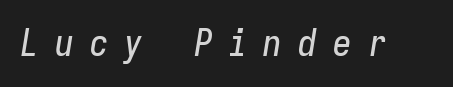
Here the designer chose a console-style face with uniform glyph widths. Observe the wide spacing: letters keep a clear distance from each other. Looking at the ascenders, they clearly lean. Nobody drew a line under any word here.
